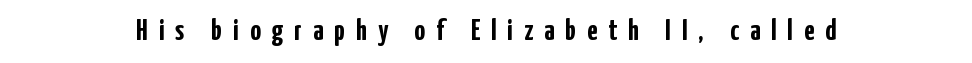
The space beneath each line is pristine and unruled. This sample uses a sans-serif face. Look at the tracking — it's clearly loosened, letters drifting apart. The letters stand upright; this is a roman face. You could not count columns in this text — the font is proportionally spaced. Each glyph is drawn with heavy, bold strokes.
